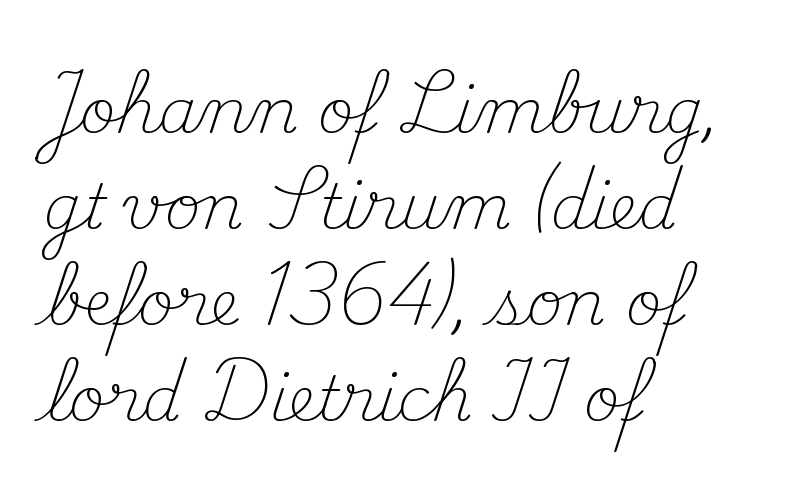
Q: Is the text bold? A: No.
Q: Is the text italic (slanted)? A: Yes.
Q: Is the typeface a serif or a sans-serif typeface? A: Serif.
Q: Is the text underlined? A: No.
Q: How is the paragraph aligned? A: Left-aligned.
Q: Is the spacing between letters normal or unusually wide? A: Normal.
Q: Is the spacing between lines tight, normal or loose? A: Normal.
Q: Width (condensed, normal, or wide)? A: Normal.
Q: Stroke contrast? A: Medium.
Q: x-height? A: Small.
Q: Monospaced? A: No.
